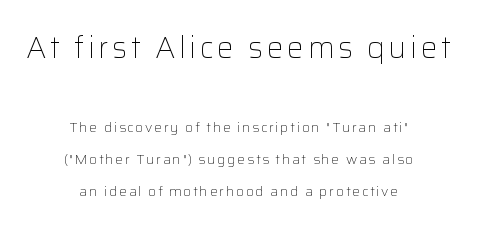
The image shows 30 px light sans-serif type, upright; set centered, loose line spacing (2.29x), not underlined; the first (top) block is 2.14x larger; low stroke contrast and a medium x-height.
